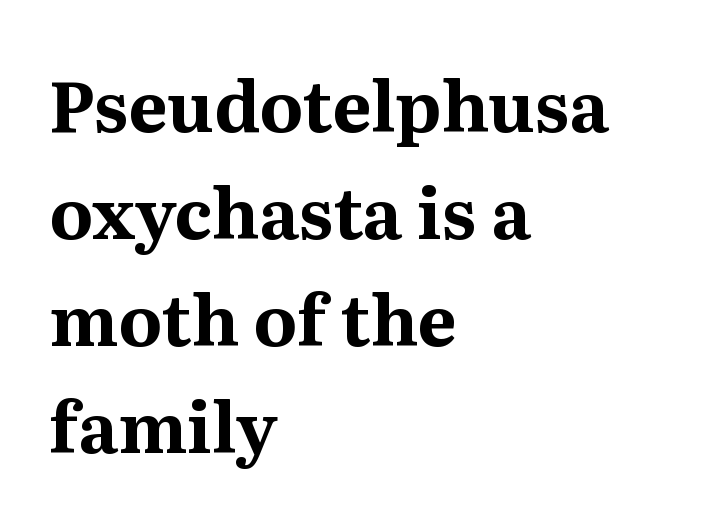
In terms of letterform style, serifs are clearly present. Here the designer chose a conventional face with non-uniform glyph widths. Rendered with straight, roman letterforms. The rendering uses a bold face; every stroke is thick and dark. Unmarked baselines from the first word to the last.
